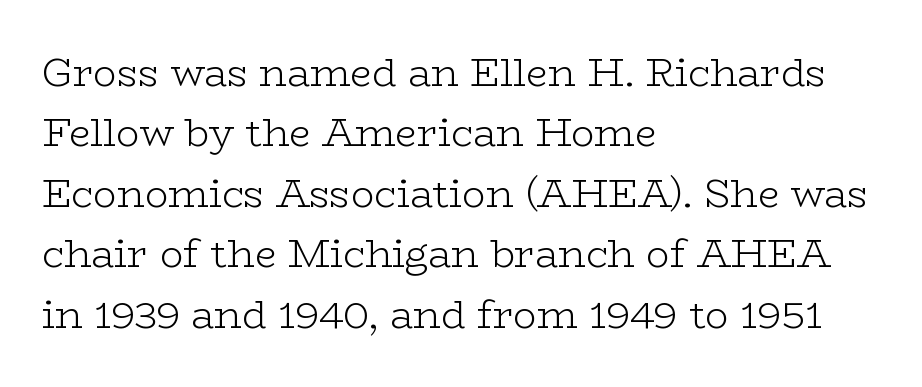
Q: Is the text bold? A: No.
Q: Is the text italic (slanted)? A: No, it is upright.
Q: Is the typeface a serif or a sans-serif typeface? A: Serif.
Q: Is the text underlined? A: No.
Q: How is the paragraph aligned? A: Left-aligned.
Q: Is the spacing between letters normal or unusually wide? A: Normal.
Q: Is the spacing between lines tight, normal or loose? A: Normal.
Q: Width (condensed, normal, or wide)? A: Wide.
Q: Stroke contrast? A: Low.
Q: x-height? A: Medium.
Q: Monospaced? A: No.
